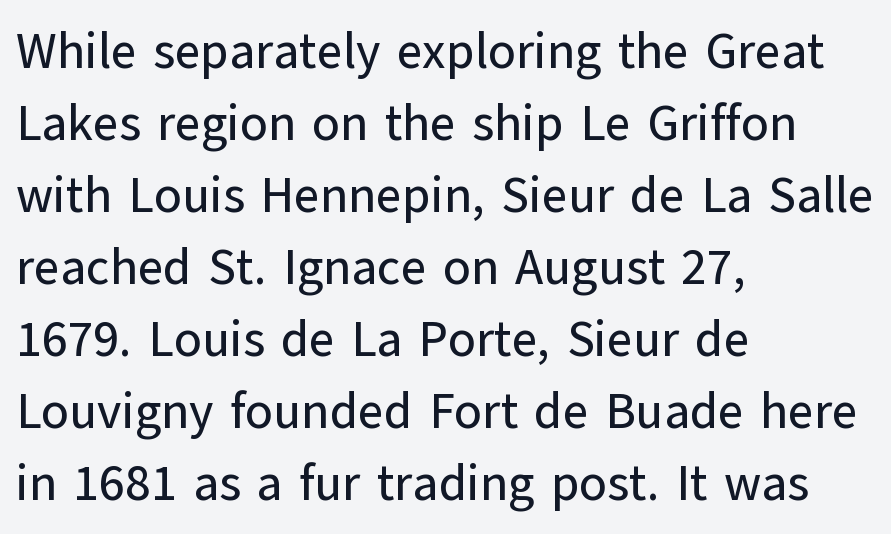
{"serif": "no", "italic": "no", "width": "normal", "stroke_contrast": "low", "x_height": "medium", "monospaced": "no", "underline": "no", "align": "left", "line_spacing": "normal", "line_spacing_ratio": 1.44, "letter_spacing": "normal", "letter_spacing_em": 0.0, "glyph_px": 50}
